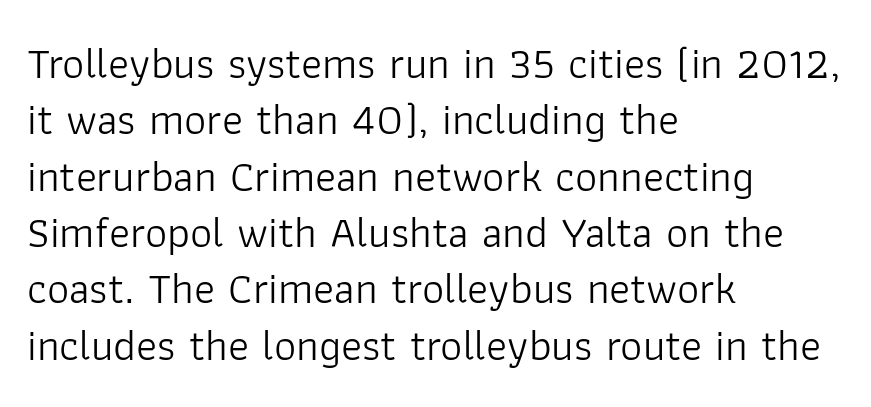
This block has exactly the height ordinary leading produces. The font is comparable to plain body text, perhaps lighter. Quick note: not italic, upright. What stands out about the letter spacing? Nothing — it is the standard amount.
